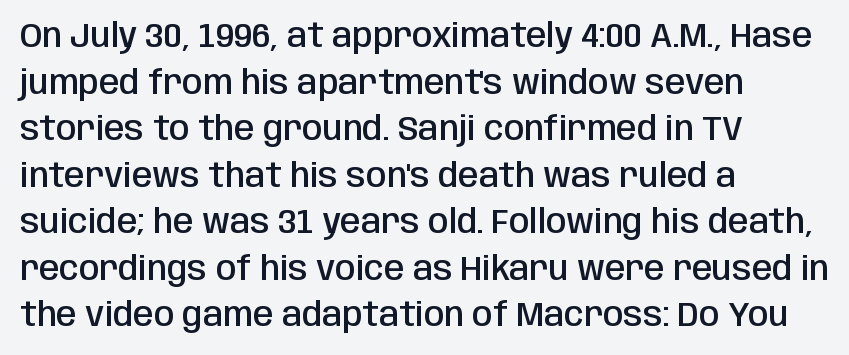
The lines in this sample share a left origin and differ only in where they stop. Students, this is semibold: more ink than regular, less than bold. Spacing between characters is what you'd get straight out of the box. Lines of text with bare space underneath.
